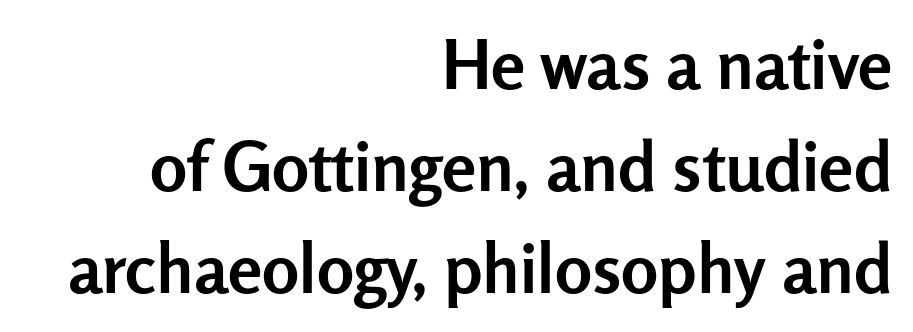
Is the letter spacing exaggerated? No — it looks like the ordinary default. When letters stand straight like this, we call the style roman or upright. These lines are rendered in a variable-pitch font. A dark, heavy texture on the line: the type is bold. Any mark beneath the type? The region is blank.
